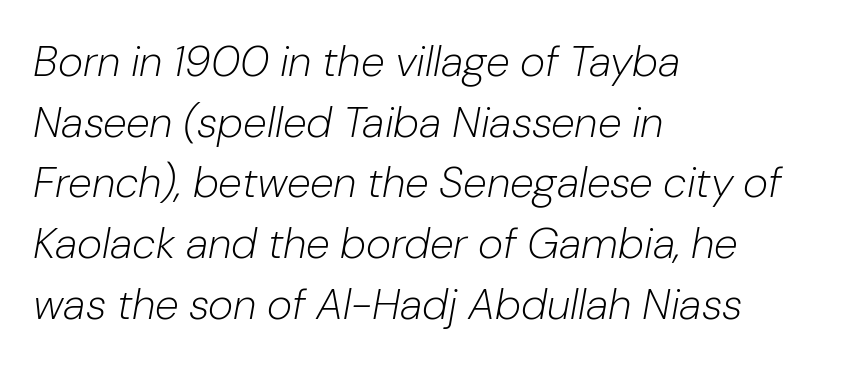
Q: Is the text bold? A: No.
Q: Is the text italic (slanted)? A: Yes, it leans right by about 10 degrees.
Q: Is the text underlined? A: No.
Q: How is the paragraph aligned? A: Left-aligned.
Q: Is the spacing between letters normal or unusually wide? A: Normal.
Q: Is the spacing between lines tight, normal or loose? A: Normal.
Q: Width (condensed, normal, or wide)? A: Normal.
Q: Stroke contrast? A: Low.
Q: x-height? A: Medium.
Q: Monospaced? A: No.
